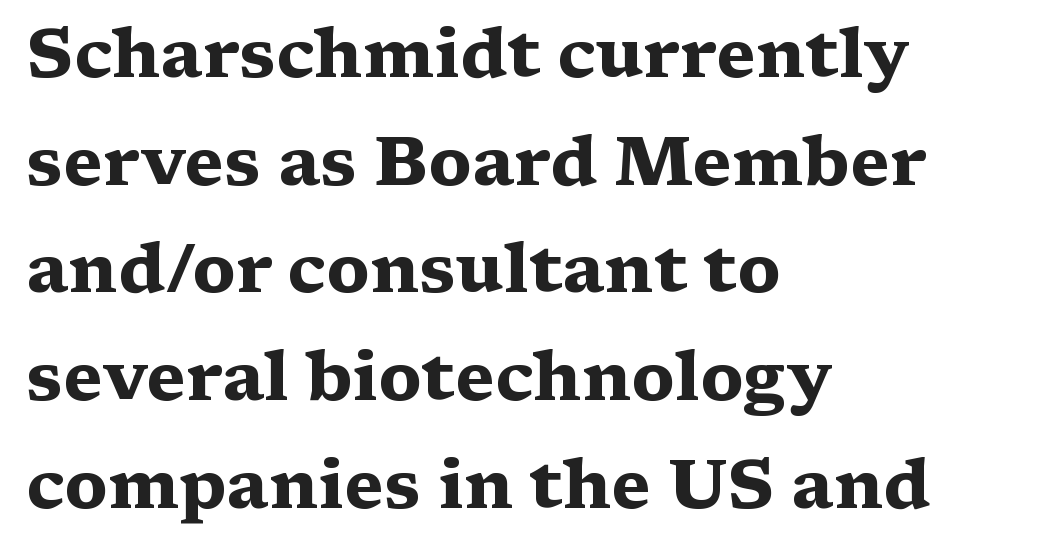
Q: Is the text bold? A: Yes.
Q: Is the text italic (slanted)? A: No, it is upright.
Q: Is the typeface a serif or a sans-serif typeface? A: Serif.
Q: Is the text underlined? A: No.
Q: How is the paragraph aligned? A: Left-aligned.
Q: Is the spacing between letters normal or unusually wide? A: Normal.
Q: Is the spacing between lines tight, normal or loose? A: Normal.
Q: Width (condensed, normal, or wide)? A: Wide.
Q: Stroke contrast? A: Medium.
Q: x-height? A: Medium.
Q: Monospaced? A: No.
